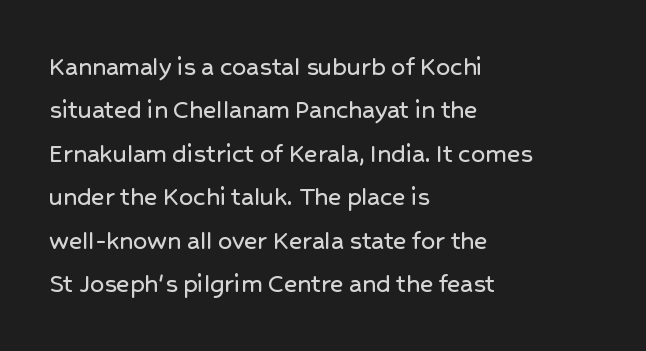
Characters remain perfectly vertical along every line. Looks like regular typesetting: each glyph gets only the width it needs. Stroke terminals: plain, sans-serif. The line-height multiplier appears to be the usual default.
